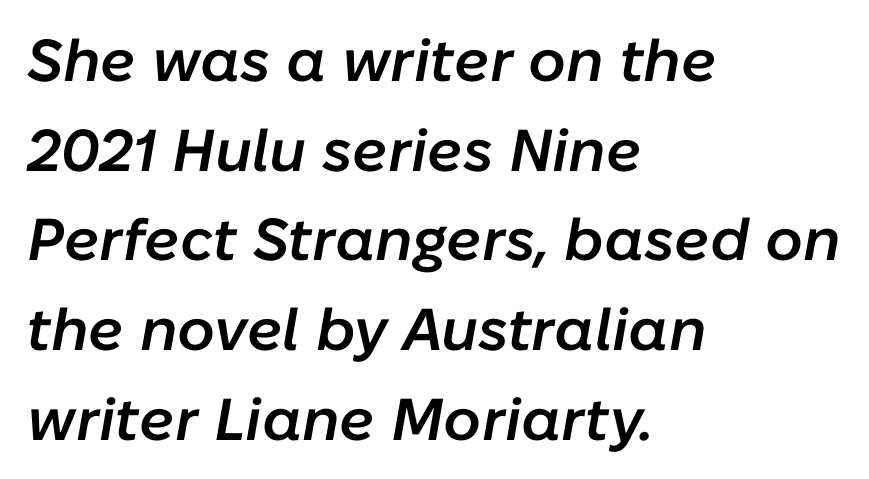
Q: Is the text bold? A: Semi-bold.
Q: Is the text italic (slanted)? A: Yes, it leans right by about 10 degrees.
Q: Is the text underlined? A: No.
Q: How is the paragraph aligned? A: Left-aligned.
Q: Is the spacing between letters normal or unusually wide? A: Normal.
Q: Is the spacing between lines tight, normal or loose? A: Normal.
Q: Width (condensed, normal, or wide)? A: Normal.
Q: Stroke contrast? A: Low.
Q: x-height? A: Medium.
Q: Monospaced? A: No.
